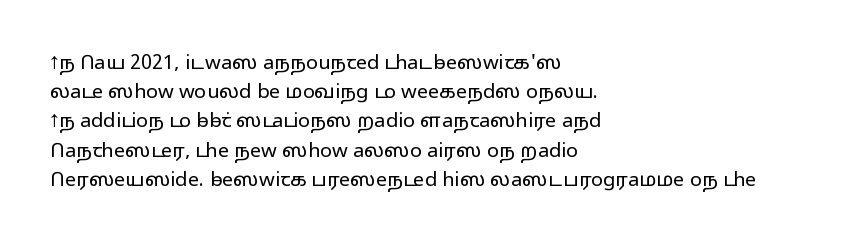
A normal amount of white space separates one row of letters from the next. The foot of each line stays bare and open. The ragged edge is on the right, which tells us the setting is flush left. This sample uses an upright cut, with every glyph sitting square on the baseline. No chunkiness to these letters — they're not bold. Does extra space separate the letters? No, they use regular spacing.
